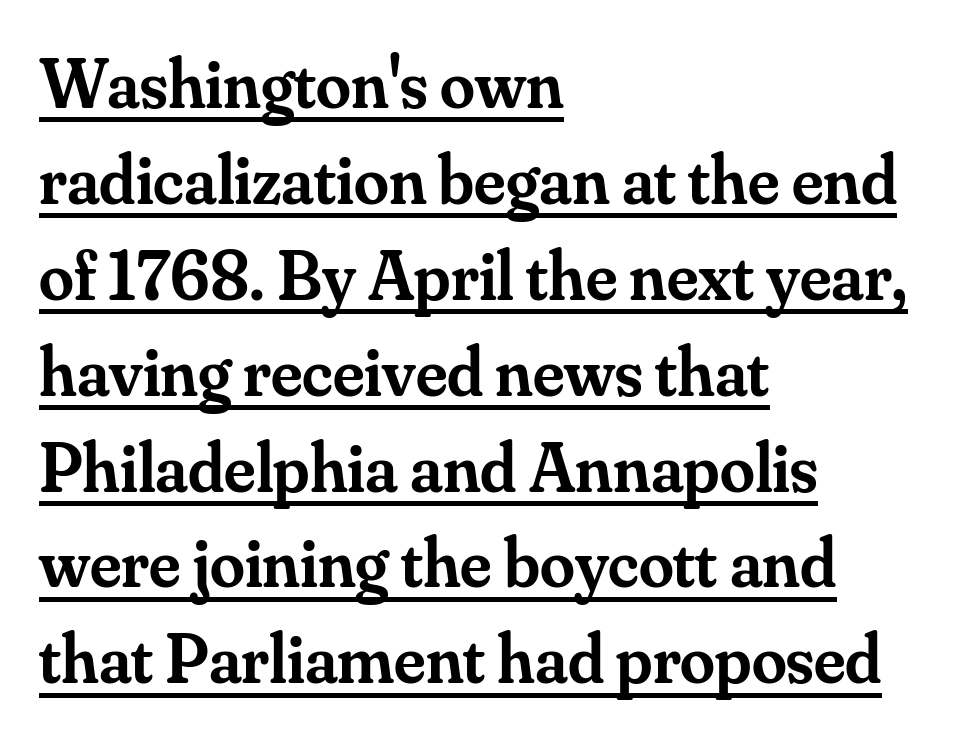
Underlining? Definitely there. Quick note: not italic, upright. Leading: standard. Note the varied advance widths — an 'i' is clearly narrower than an 'm'.
